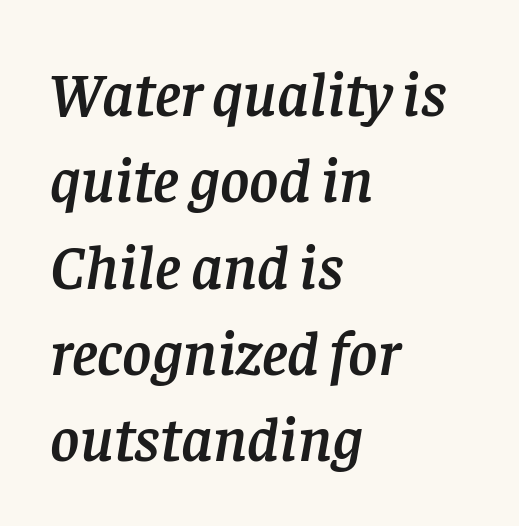
{"serif": "yes", "italic": "yes", "lean": "right", "slant_degrees": 8, "width": "normal", "stroke_contrast": "low", "x_height": "large", "monospaced": "no", "underline": "no", "align": "left", "line_spacing": "normal", "line_spacing_ratio": 1.37, "letter_spacing": "normal", "letter_spacing_em": 0.0, "glyph_px": 63}
